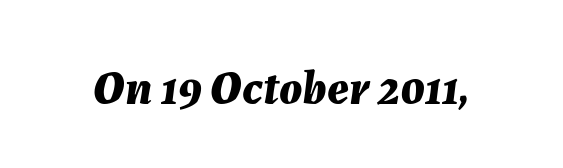
The image shows 48 px bold type, italic (leaning right); set normal letter spacing, not underlined; medium stroke contrast and a medium x-height.
